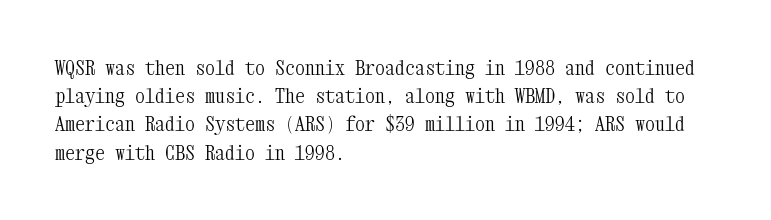
Q: Is the text bold? A: No.
Q: Is the text italic (slanted)? A: No, it is upright.
Q: Is the text underlined? A: No.
Q: How is the paragraph aligned? A: Left-aligned.
Q: Is the spacing between letters normal or unusually wide? A: Normal.
Q: Is the spacing between lines tight, normal or loose? A: Normal.
